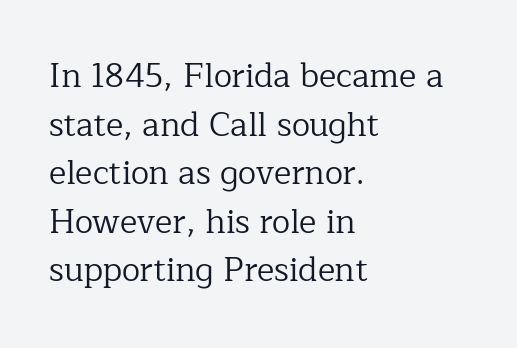
Q: Is the text bold? A: No.
Q: Is the text italic (slanted)? A: No, it is upright.
Q: Is the typeface a serif or a sans-serif typeface? A: Serif.
Q: Is the text underlined? A: No.
Q: How is the paragraph aligned? A: Left-aligned.
Q: Is the spacing between letters normal or unusually wide? A: Normal.
Q: Is the spacing between lines tight, normal or loose? A: Normal.
Q: Width (condensed, normal, or wide)? A: Normal.
Q: Stroke contrast? A: Low.
Q: x-height? A: Medium.
Q: Monospaced? A: No.
